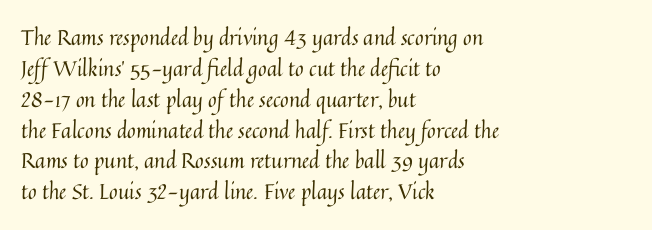
Q: Is the text bold? A: No.
Q: Is the text underlined? A: No.
Q: How is the paragraph aligned? A: Left-aligned.
Q: Is the spacing between letters normal or unusually wide? A: Normal.
Q: Is the spacing between lines tight, normal or loose? A: Normal.
